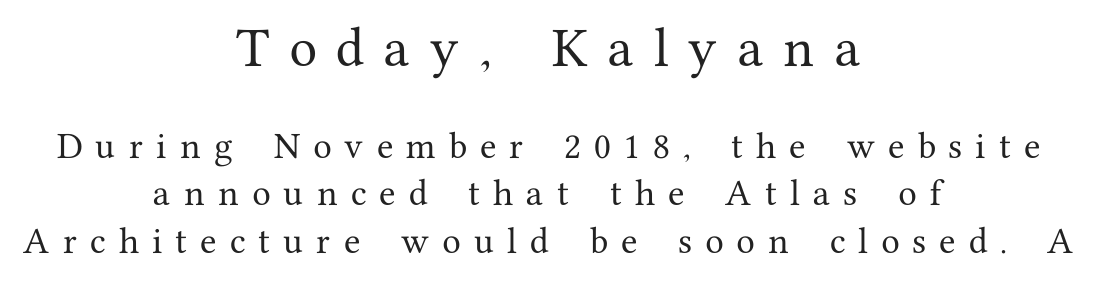
The image shows 45 px serif type, upright; set centered, normal line spacing (1.59x), unusually wide letter spacing (+0.44 em), not underlined; the first (top) block is 1.5x larger; medium stroke contrast and a medium x-height.
